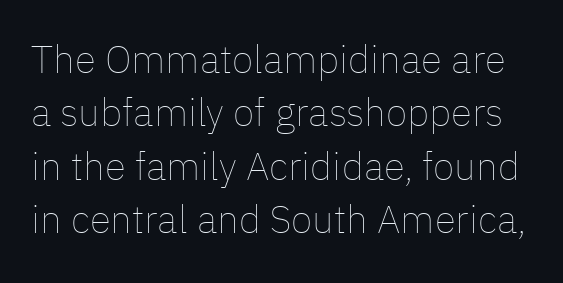
{"italic": "no", "bold": "no", "weight": "thin", "width": "normal", "stroke_contrast": "low", "x_height": "medium", "monospaced": "no", "underline": "no", "line_spacing": "normal", "line_spacing_ratio": 1.37, "letter_spacing": "normal", "letter_spacing_em": 0.0, "glyph_px": 39}
